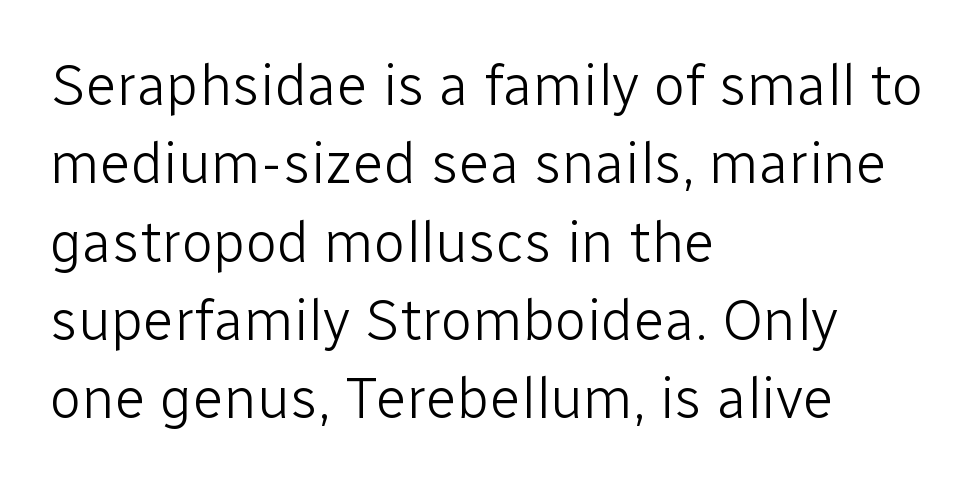
Q: Is the text bold? A: No.
Q: Is the text italic (slanted)? A: No, it is upright.
Q: Is the typeface a serif or a sans-serif typeface? A: Sans-serif.
Q: Is the text underlined? A: No.
Q: How is the paragraph aligned? A: Left-aligned.
Q: Is the spacing between letters normal or unusually wide? A: Normal.
Q: Is the spacing between lines tight, normal or loose? A: Normal.
Q: Width (condensed, normal, or wide)? A: Normal.
Q: Stroke contrast? A: Low.
Q: x-height? A: Medium.
Q: Monospaced? A: No.
